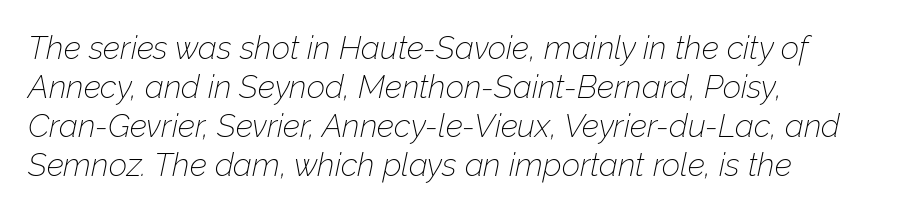
Observe the ordinary spacing: letters are neighbours, not strangers. The face used here is proportionally spaced, like ordinary book or web type. Where is the straight margin? On the left. When letters slant like this, we call the style italic. On a weight scale, this lands at 450 or below. Just letters on the line, the space beneath them empty.
